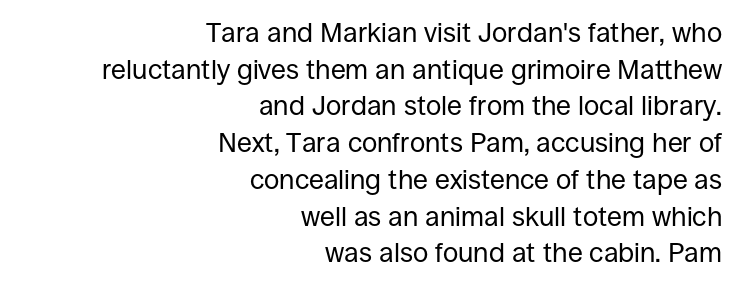
Q: Is the text bold? A: No.
Q: Is the text italic (slanted)? A: No, it is upright.
Q: Is the text underlined? A: No.
Q: How is the paragraph aligned? A: Right-aligned.
Q: Is the spacing between letters normal or unusually wide? A: Normal.
Q: Is the spacing between lines tight, normal or loose? A: Normal.
